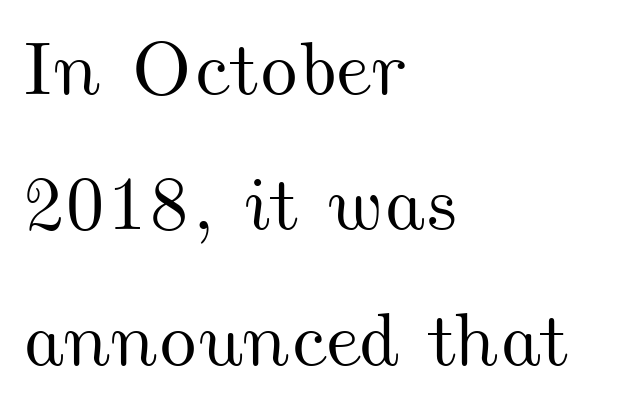
Honestly, there is no underline to notice here at all. The passage is arranged the way most books set body copy — flush left. Think of a printed novel: that variable character pitch is what you see here. The gaps between neighbouring characters are ordinary and unremarkable.
